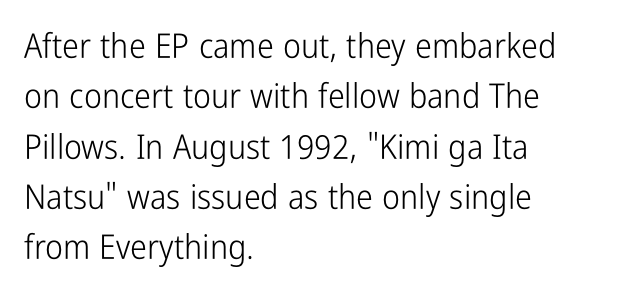
The image shows 34 px light, condensed sans-serif type, upright; set left-aligned, normal line spacing (1.48x), normal letter spacing, not underlined; low stroke contrast and a medium x-height.
